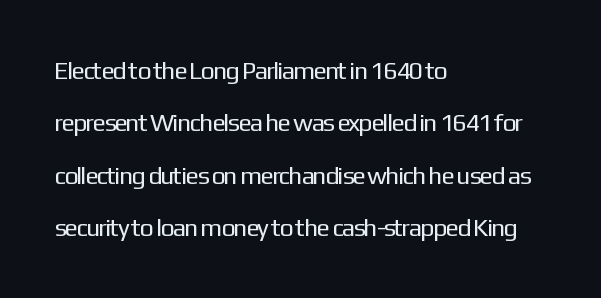
Q: Is the text bold? A: No.
Q: Is the text italic (slanted)? A: No, it is upright.
Q: Is the text underlined? A: No.
Q: How is the paragraph aligned? A: Left-aligned.
Q: Is the spacing between letters normal or unusually wide? A: Normal.
Q: Is the spacing between lines tight, normal or loose? A: Loose.
